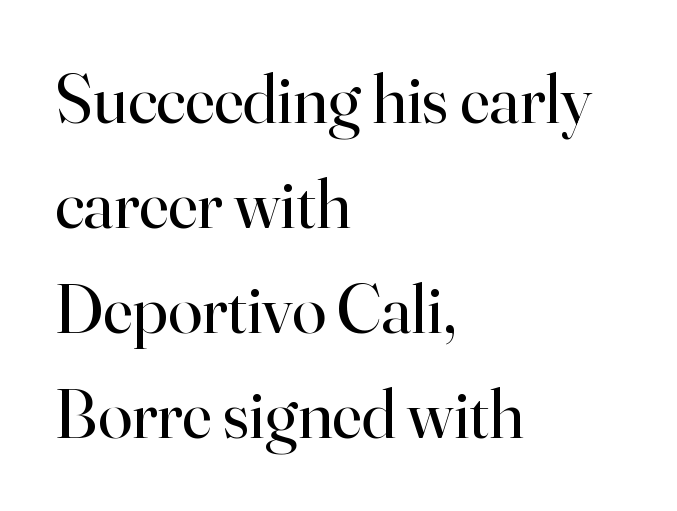
{"serif": "yes", "italic": "no", "bold": "no", "weight": "regular", "width": "normal", "stroke_contrast": "high", "x_height": "small", "monospaced": "no", "underline": "no", "align": "left", "line_spacing": "normal", "line_spacing_ratio": 1.52, "letter_spacing": "normal", "letter_spacing_em": 0.0, "glyph_px": 69}
